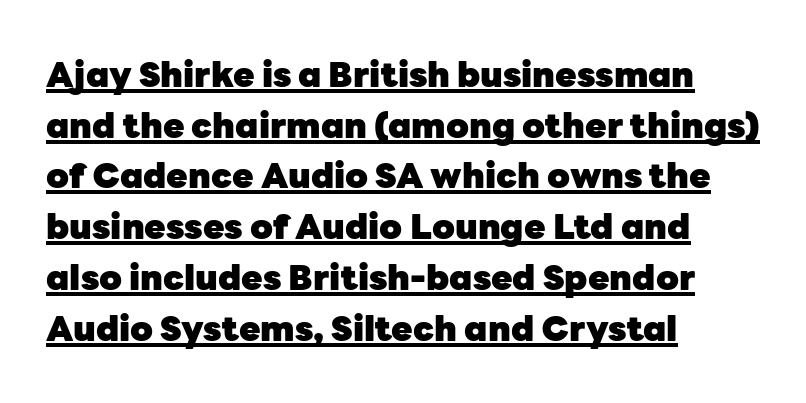
Q: Is the text bold? A: Yes.
Q: Is the text italic (slanted)? A: No, it is upright.
Q: Is the typeface a serif or a sans-serif typeface? A: Sans-serif.
Q: Is the text underlined? A: Yes.
Q: How is the paragraph aligned? A: Left-aligned.
Q: Is the spacing between letters normal or unusually wide? A: Normal.
Q: Is the spacing between lines tight, normal or loose? A: Normal.
Q: Width (condensed, normal, or wide)? A: Normal.
Q: Stroke contrast? A: Low.
Q: x-height? A: Medium.
Q: Monospaced? A: No.
